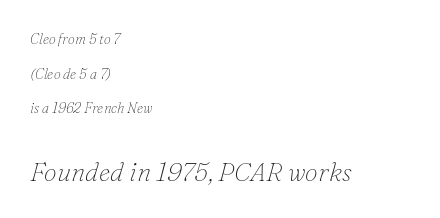
The rendering applies a slant to the glyphs. Summary of vertical rhythm: relaxed, with wide interline spacing. This rendering leaves character spacing at its baseline value. Honestly, there is no underline to notice here at all. Bigger letters appear in the bottom chunk; the top chunk is reduced. The characters are drawn with everyday or finer stroke widths.
